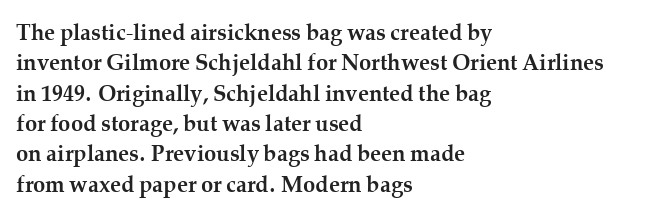
Q: Is the text bold? A: Yes.
Q: Is the text italic (slanted)? A: No, it is upright.
Q: Is the text underlined? A: No.
Q: How is the paragraph aligned? A: Left-aligned.
Q: Is the spacing between letters normal or unusually wide? A: Normal.
Q: Is the spacing between lines tight, normal or loose? A: Normal.
